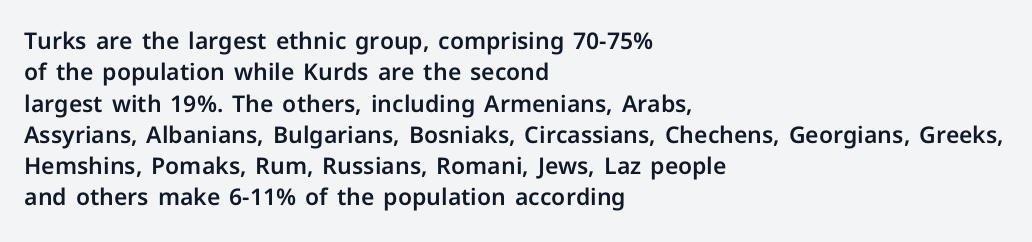
The image shows 23 px text type, upright; set left-aligned, normal line spacing (1.36x), normal letter spacing, not underlined.
